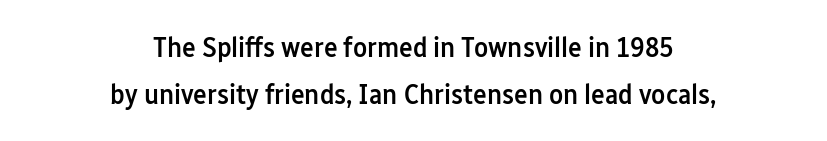
Q: Is the text bold? A: Semi-bold.
Q: Is the text italic (slanted)? A: No, it is upright.
Q: Is the typeface a serif or a sans-serif typeface? A: Sans-serif.
Q: Is the text underlined? A: No.
Q: How is the paragraph aligned? A: Centered.
Q: Is the spacing between letters normal or unusually wide? A: Normal.
Q: Is the spacing between lines tight, normal or loose? A: Normal.
Q: Width (condensed, normal, or wide)? A: Condensed.
Q: Stroke contrast? A: Low.
Q: x-height? A: Medium.
Q: Monospaced? A: No.
